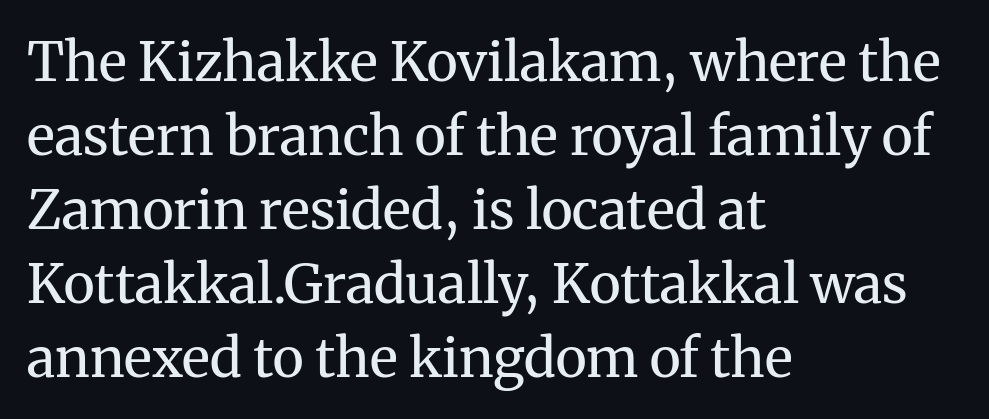
The image shows 54 px regular-weight serif type, upright; set left-aligned, normal line spacing (1.37x), normal letter spacing, not underlined; medium stroke contrast and a medium x-height.
